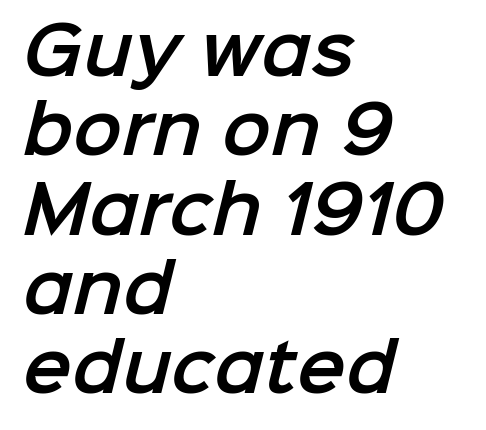
The image shows 65 px sans-serif type; set left-aligned, line spacing 1.22x, normal letter spacing, not underlined; low stroke contrast and a medium x-height.
